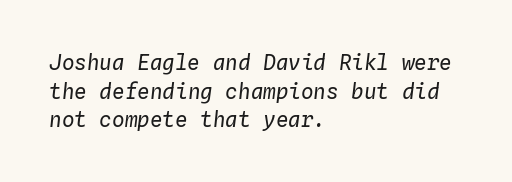
{"italic": "yes", "lean": "right", "slant_degrees": 4, "bold": "no", "underline": "no", "align": "left", "line_spacing": "normal", "line_spacing_ratio": 1.36, "letter_spacing": "normal", "letter_spacing_em": 0.0, "glyph_px": 21}
